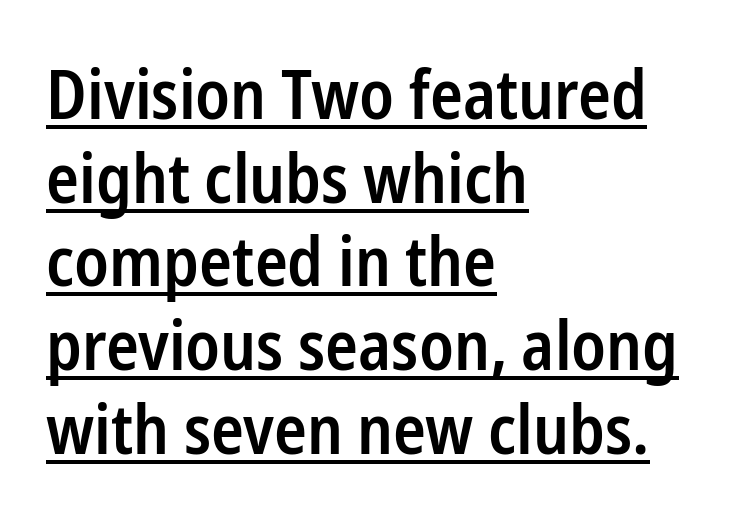
{"serif": "no", "italic": "no", "bold": "semi", "weight": "semibold", "width": "condensed", "stroke_contrast": "low", "x_height": "medium", "monospaced": "no", "underline": "yes", "align": "left", "line_spacing_ratio": 1.23, "letter_spacing": "normal", "letter_spacing_em": 0.0, "glyph_px": 68}
